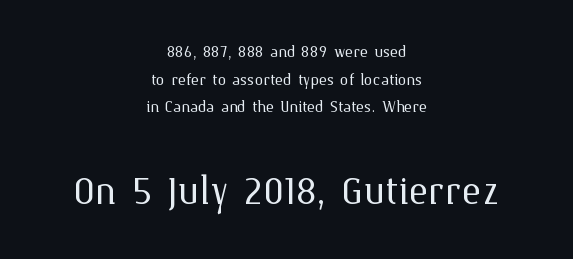
The image shows 52 px light type, upright; set centered, normal line spacing (1.31x), normal letter spacing, not underlined; the second (bottom) block is 2.48x larger; medium stroke contrast and a medium x-height.
